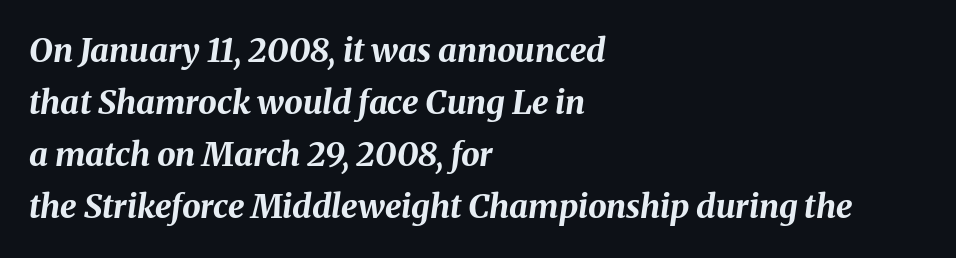
The glyphs look as if they've been sheared to an angle. Vertically, the passage feels balanced, rows spaced as you'd expect. What stands out about the letter spacing? Nothing — it is the standard amount. Character widths vary here, with narrow letters taking less room than wide ones. Plain, unruled lines of type. Typographic density is high because the face is bold.
